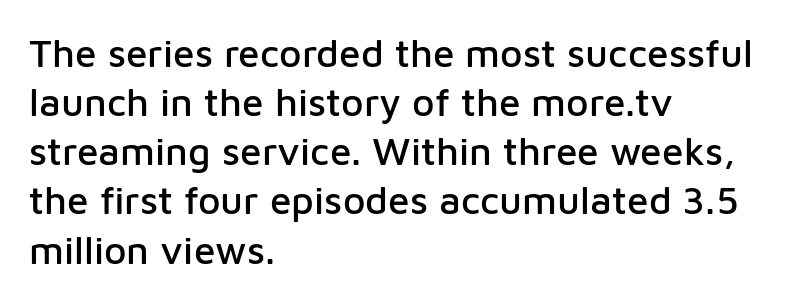
The image shows 39 px sans-serif type, upright; set left-aligned, normal line spacing (1.26x), normal letter spacing, not underlined; low stroke contrast and a medium x-height.
